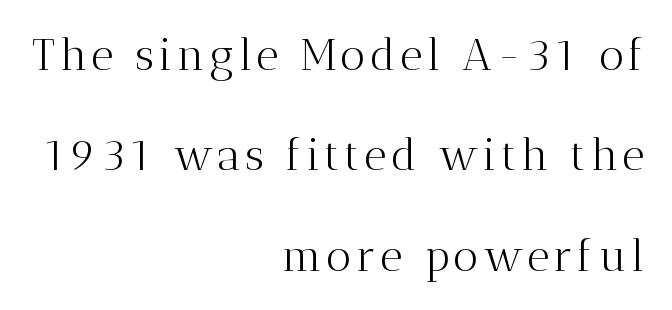
Does the leading feel generous? Absolutely, it's lavish. Check the space under the baseline: it is left empty. The lettering holds an erect, upright posture throughout. Spacing verdict: proportional, widths tailored to each character.
